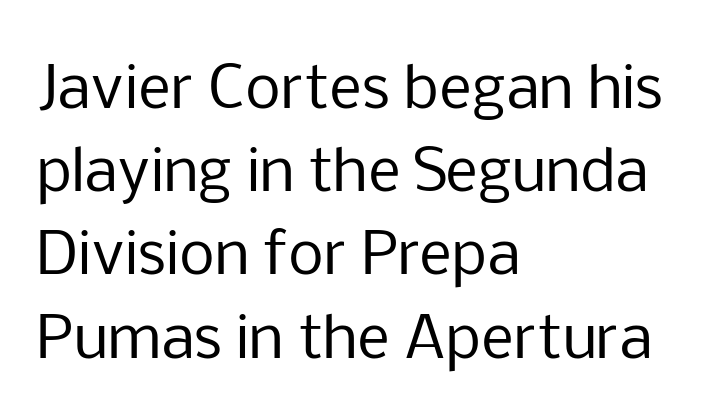
{"serif": "no", "italic": "no", "bold": "no", "weight": "regular", "width": "normal", "stroke_contrast": "low", "x_height": "medium", "monospaced": "no", "underline": "no", "align": "left", "line_spacing": "normal", "line_spacing_ratio": 1.46, "letter_spacing": "normal", "letter_spacing_em": 0.0, "glyph_px": 57}
